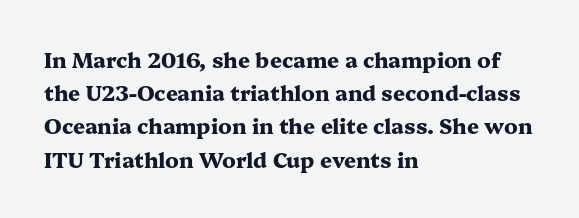
Q: Is the text bold? A: Yes.
Q: Is the text italic (slanted)? A: No, it is upright.
Q: Is the text underlined? A: No.
Q: How is the paragraph aligned? A: Left-aligned.
Q: Is the spacing between letters normal or unusually wide? A: Normal.
Q: Is the spacing between lines tight, normal or loose? A: Normal.
